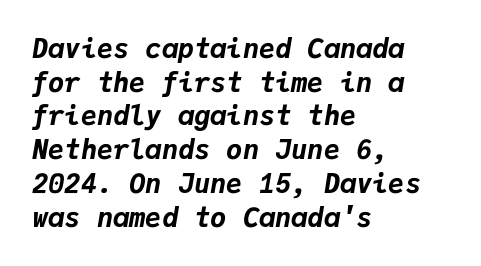
The image shows 27 px bold type, italic (leaning right); set left-aligned, normal line spacing (1.25x), normal letter spacing, not underlined.
